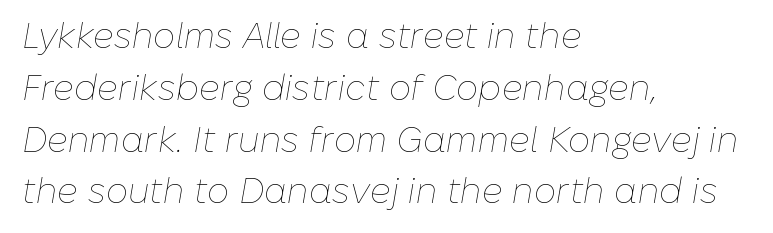
Q: Is the text bold? A: No.
Q: Is the text italic (slanted)? A: Yes, it leans right by about 10 degrees.
Q: Is the text underlined? A: No.
Q: How is the paragraph aligned? A: Left-aligned.
Q: Is the spacing between letters normal or unusually wide? A: Normal.
Q: Is the spacing between lines tight, normal or loose? A: Normal.
Q: Width (condensed, normal, or wide)? A: Normal.
Q: Stroke contrast? A: Low.
Q: x-height? A: Medium.
Q: Monospaced? A: No.
